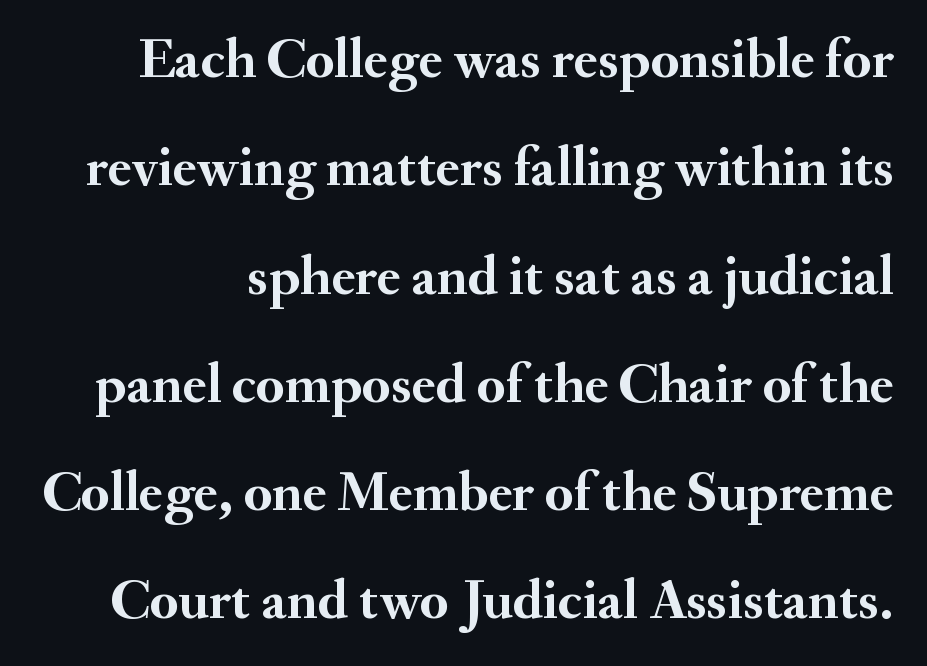
Q: Is the text bold? A: Yes.
Q: Is the text italic (slanted)? A: No, it is upright.
Q: Is the typeface a serif or a sans-serif typeface? A: Serif.
Q: Is the text underlined? A: No.
Q: Is the spacing between letters normal or unusually wide? A: Normal.
Q: Is the spacing between lines tight, normal or loose? A: Loose.
Q: Width (condensed, normal, or wide)? A: Normal.
Q: Stroke contrast? A: Medium.
Q: x-height? A: Small.
Q: Monospaced? A: No.
